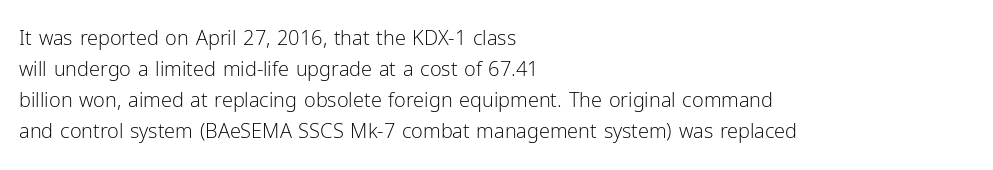
Q: Is the text bold? A: No.
Q: Is the text italic (slanted)? A: No, it is upright.
Q: Is the text underlined? A: No.
Q: How is the paragraph aligned? A: Left-aligned.
Q: Is the spacing between letters normal or unusually wide? A: Normal.
Q: Is the spacing between lines tight, normal or loose? A: Normal.
